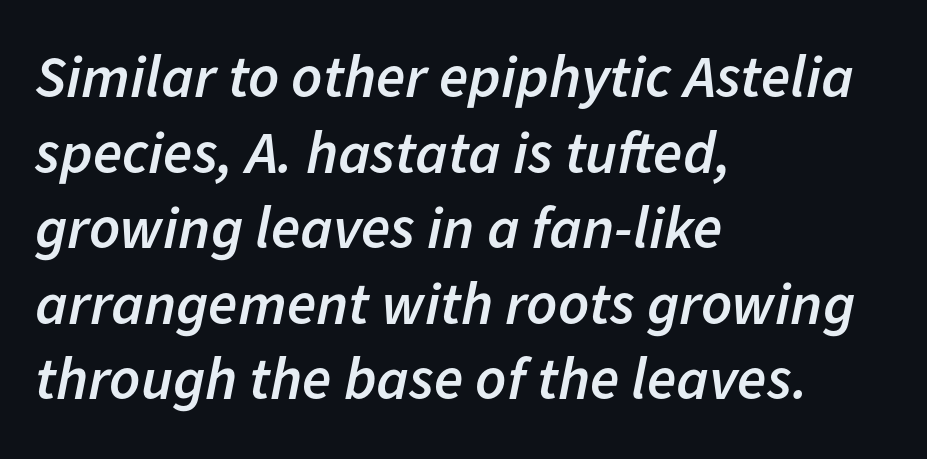
{"italic": "yes", "lean": "right", "slant_degrees": 11, "bold": "semi", "weight": "semibold", "width": "normal", "stroke_contrast": "low", "x_height": "medium", "monospaced": "no", "underline": "no", "align": "left", "line_spacing": "normal", "line_spacing_ratio": 1.26, "letter_spacing": "normal", "letter_spacing_em": 0.0, "glyph_px": 60}
